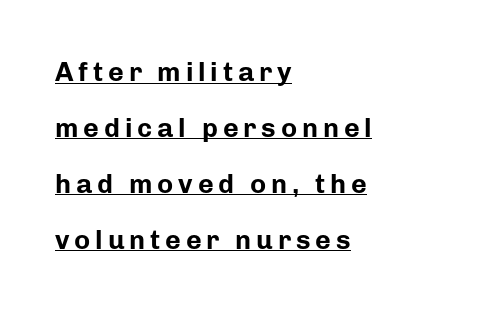
{"italic": "no", "bold": "yes", "underline": "yes", "align": "left", "line_spacing": "loose", "line_spacing_ratio": 2.07, "glyph_px": 27}
